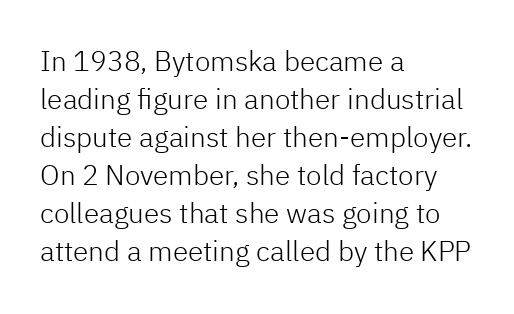
The type family on display is of the sans-serif kind. Stems here are at most as thick as an everyday book face. Which margin do the lines hug? The left one — the right edge is uneven. Looks like regular typesetting: each glyph gets only the width it needs. Reading down the column, the eye jumps a familiar distance to each next line. Observe the ordinary spacing: letters are neighbours, not strangers.
